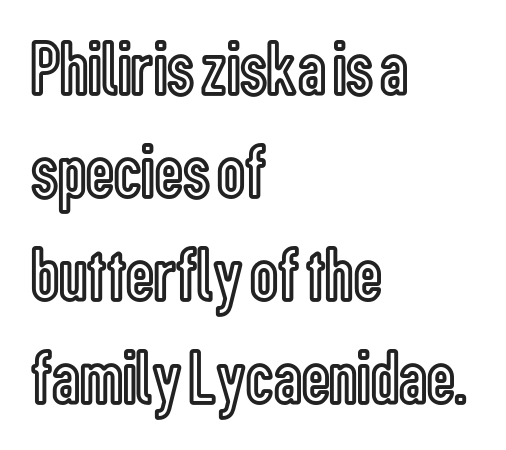
{"italic": "no", "width": "condensed", "x_height": "medium", "monospaced": "no", "underline": "no", "align": "left", "line_spacing": "normal", "line_spacing_ratio": 1.32, "letter_spacing": "normal", "letter_spacing_em": 0.0, "glyph_px": 78}
